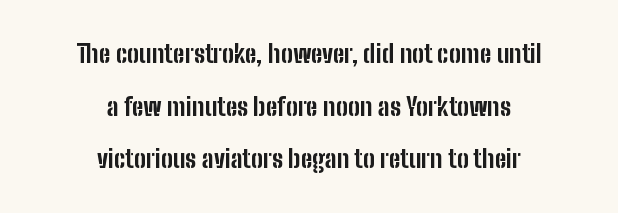
Q: Is the text bold? A: Yes.
Q: Is the text italic (slanted)? A: No, it is upright.
Q: Is the text underlined? A: No.
Q: How is the paragraph aligned? A: Centered.
Q: Is the spacing between letters normal or unusually wide? A: Normal.
Q: Is the spacing between lines tight, normal or loose? A: Loose.
